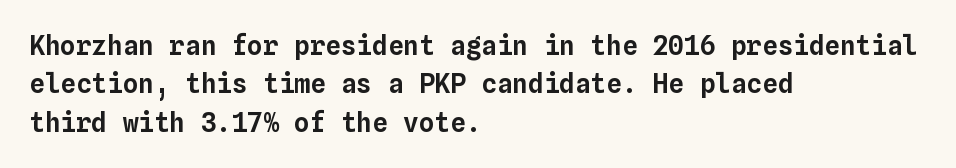
{"italic": "no", "underline": "no", "align": "left", "line_spacing": "normal", "line_spacing_ratio": 1.48, "letter_spacing": "normal", "letter_spacing_em": 0.0, "glyph_px": 26}
